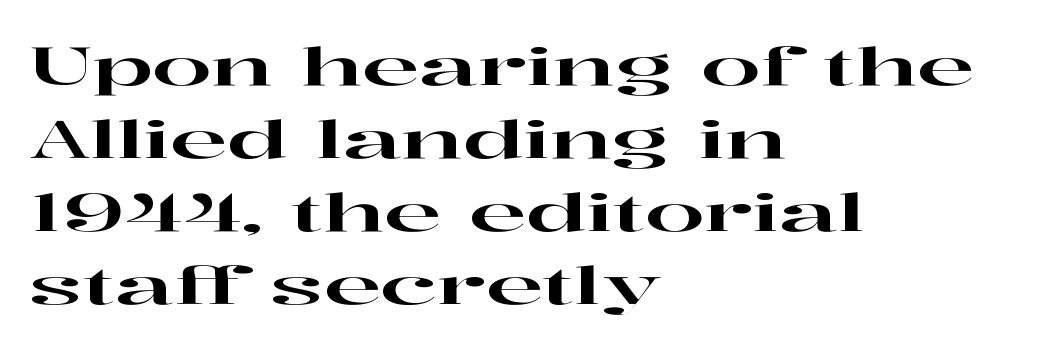
The image shows 53 px wide serif type, upright; set left-aligned, normal line spacing (1.38x), normal letter spacing, not underlined; high stroke contrast and a medium x-height.
